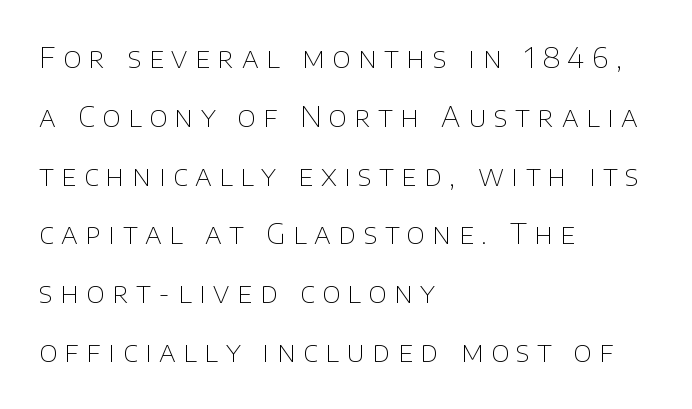
Q: Is the text bold? A: No.
Q: Is the text italic (slanted)? A: No, it is upright.
Q: Is the typeface a serif or a sans-serif typeface? A: Sans-serif.
Q: Is the text underlined? A: No.
Q: How is the paragraph aligned? A: Left-aligned.
Q: Is the spacing between letters normal or unusually wide? A: Unusually wide.
Q: Is the spacing between lines tight, normal or loose? A: Loose.
Q: Width (condensed, normal, or wide)? A: Normal.
Q: Stroke contrast? A: Low.
Q: x-height? A: Large.
Q: Monospaced? A: No.
